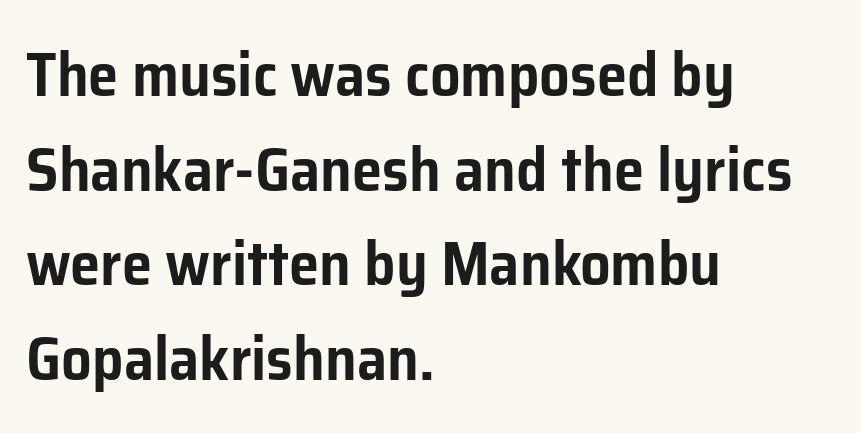
The image shows 61 px sans-serif type, upright; set left-aligned, normal line spacing (1.55x), normal letter spacing, not underlined; low stroke contrast and a medium x-height.
